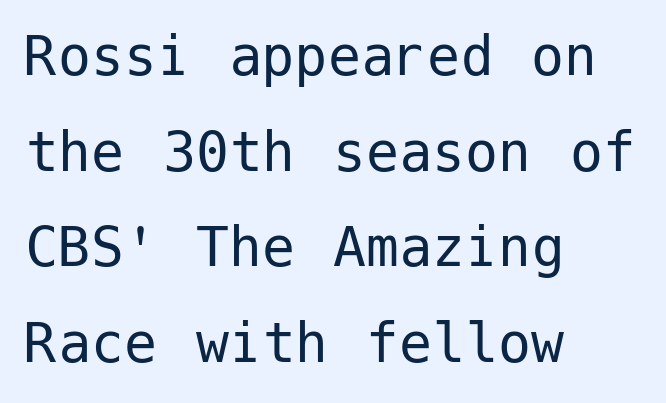
Q: Is the text bold? A: No.
Q: Is the text italic (slanted)? A: No, it is upright.
Q: Is the typeface a serif or a sans-serif typeface? A: Sans-serif.
Q: Is the text underlined? A: No.
Q: How is the paragraph aligned? A: Left-aligned.
Q: Is the spacing between letters normal or unusually wide? A: Normal.
Q: Is the spacing between lines tight, normal or loose? A: Normal.
Q: Width (condensed, normal, or wide)? A: Normal.
Q: Stroke contrast? A: Low.
Q: x-height? A: Medium.
